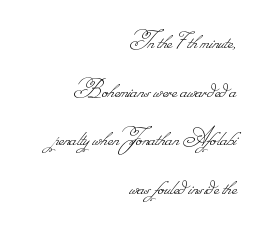
Q: Is the text bold? A: No.
Q: Is the text underlined? A: No.
Q: How is the paragraph aligned? A: Right-aligned.
Q: Is the spacing between letters normal or unusually wide? A: Normal.
